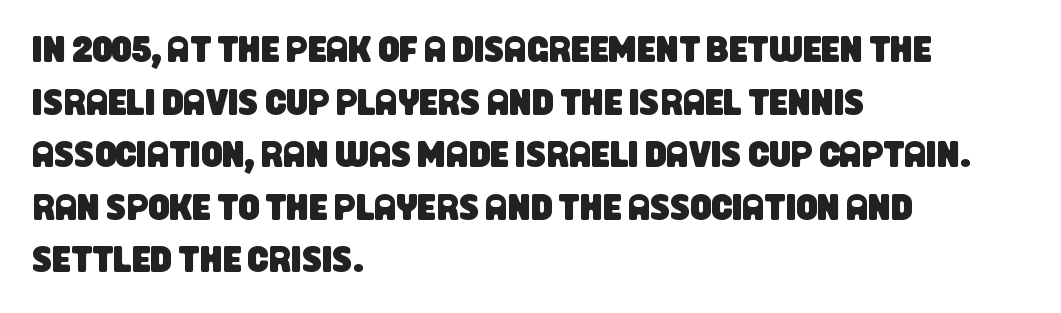
{"serif": "no", "width": "condensed", "stroke_contrast": "low", "x_height": "large", "monospaced": "no", "underline": "no", "align": "left", "line_spacing": "normal", "line_spacing_ratio": 1.42, "letter_spacing": "normal", "letter_spacing_em": 0.0, "glyph_px": 37}
